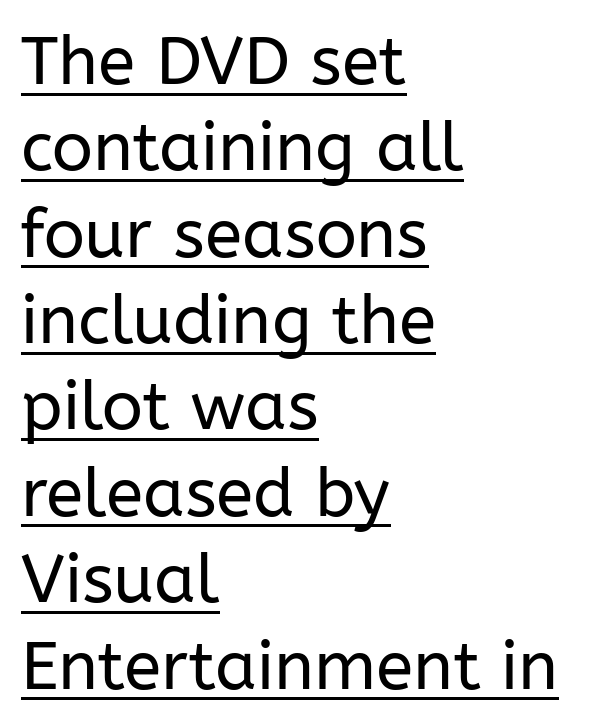
The passage shown is not bold in any degree. Do the characters align in a grid? No, the font is proportional. Horizontally, the lines are justified to the leading edge only. Tracking value appears to be zero — textbook default spacing.
